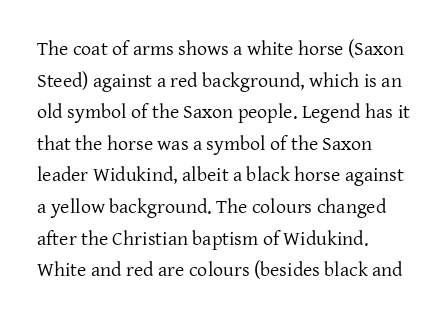
Teacher's note: observe the even left margin — that is flush-left alignment. The passage shown is not underscored anywhere. The rendering uses a moderate line-height, typical for paragraphs. Ascenders rise straight up at ninety degrees. Nobody touched the tracking dial on this one.
